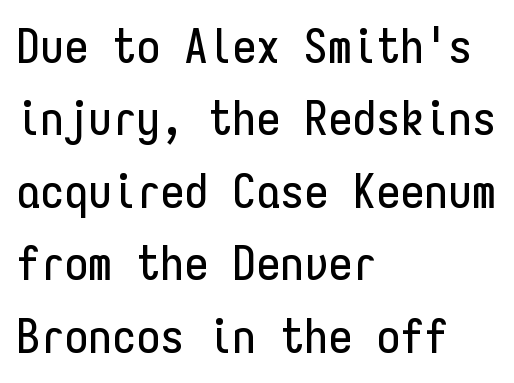
Nobody touched the tracking dial on this one. Underline: absent. The designer left line spacing at the default. If you drew a ruler down the left edge, every line would touch it. A typesetter would call this monospace, since all characters share one set width. Ascenders rise straight up at ninety degrees.
